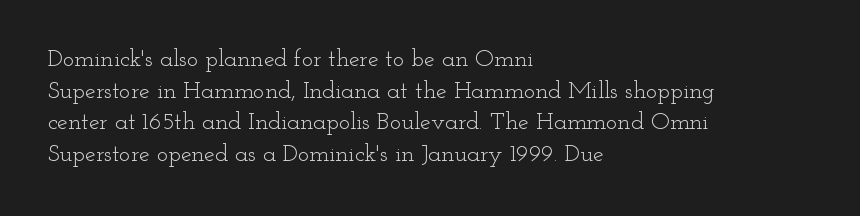
Leftover space on each line is placed entirely after the last word. The typesetting does not lean heavy: it is not bold. Honestly, the letter spacing is just normal — you wouldn't notice it. Underline: absent. If you drew a line through each stem, it would be perfectly vertical.
